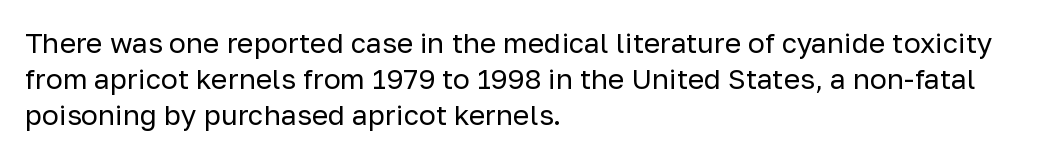
Q: Is the text bold? A: No.
Q: Is the text italic (slanted)? A: No, it is upright.
Q: Is the typeface a serif or a sans-serif typeface? A: Sans-serif.
Q: Is the text underlined? A: No.
Q: How is the paragraph aligned? A: Left-aligned.
Q: Is the spacing between letters normal or unusually wide? A: Normal.
Q: Is the spacing between lines tight, normal or loose? A: Normal.
Q: Width (condensed, normal, or wide)? A: Normal.
Q: Stroke contrast? A: Low.
Q: x-height? A: Medium.
Q: Monospaced? A: No.
